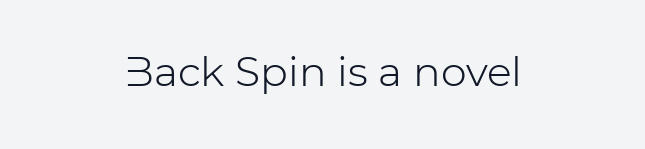
Q: Is the text bold? A: No.
Q: Is the text italic (slanted)? A: No, it is upright.
Q: Is the typeface a serif or a sans-serif typeface? A: Sans-serif.
Q: Is the text underlined? A: No.
Q: How is the paragraph aligned? A: Centered.
Q: Is the spacing between letters normal or unusually wide? A: Normal.
Q: Width (condensed, normal, or wide)? A: Normal.
Q: Stroke contrast? A: Low.
Q: x-height? A: Medium.
Q: Monospaced? A: No.
